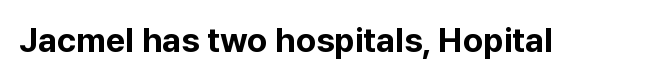
The letters advance in unequal steps, a hallmark of proportional type. The font's upright variant was chosen for this text. Every letter is thick-stroked: bold, no question. Decoration check: the copy has no underline.
